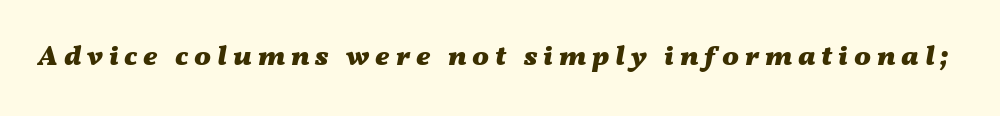
The image shows 28 px heavy, wide type, italic (leaning right); set unusually wide letter spacing (+0.21 em), not underlined; medium stroke contrast and a medium x-height.
